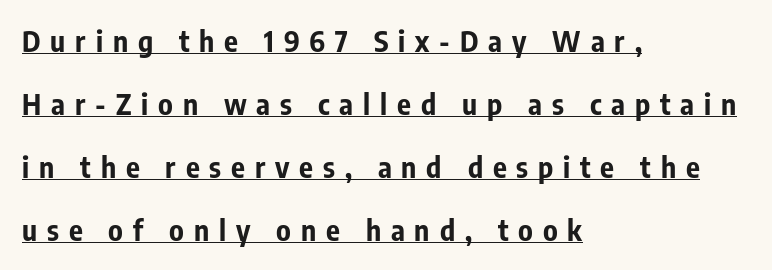
The image shows 29 px bold, condensed sans-serif type, upright; set left-aligned, loose line spacing (2.17x), unusually wide letter spacing (+0.34 em), underlined; low stroke contrast and a medium x-height.
